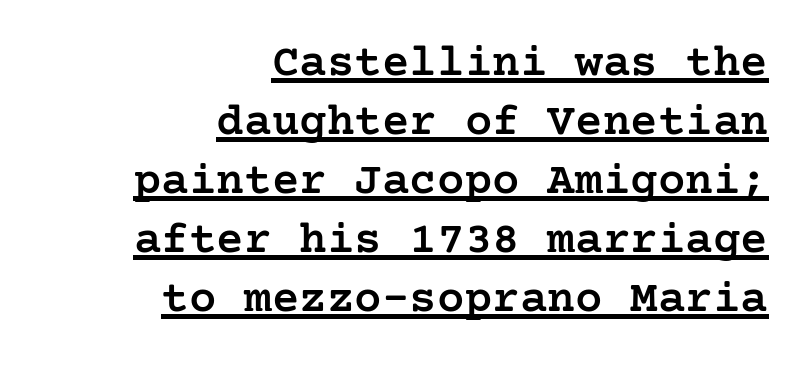
Q: Is the text bold? A: Semi-bold.
Q: Is the text italic (slanted)? A: No, it is upright.
Q: Is the typeface a serif or a sans-serif typeface? A: Serif.
Q: Is the text underlined? A: Yes.
Q: How is the paragraph aligned? A: Right-aligned.
Q: Is the spacing between letters normal or unusually wide? A: Normal.
Q: Is the spacing between lines tight, normal or loose? A: Normal.
Q: Width (condensed, normal, or wide)? A: Normal.
Q: Stroke contrast? A: Low.
Q: x-height? A: Medium.
